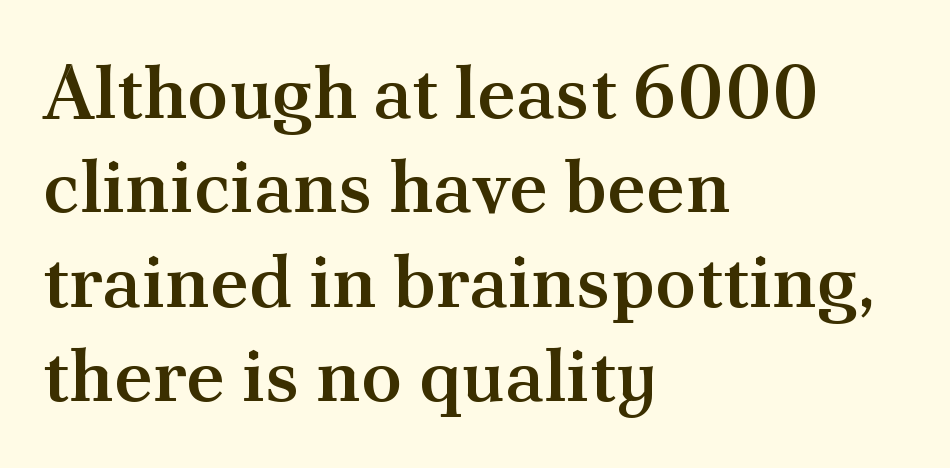
The image shows 75 px semibold serif type, upright; set left-aligned, normal line spacing (1.26x), normal letter spacing, not underlined; medium stroke contrast and a small x-height.
